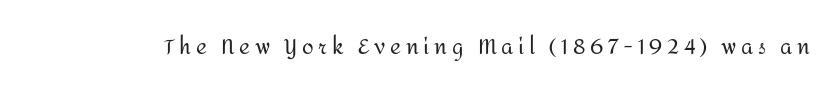
Tracking here is generous; glyphs stand well apart from one another. The baseline area is clear. This reads as an unemphasized weight, regular at the heaviest. This sample uses an upright cut, with every glyph sitting square on the baseline.
